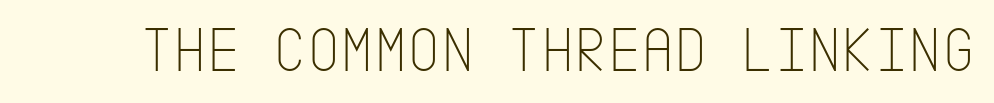
Q: Is the text bold? A: No.
Q: Is the text italic (slanted)? A: No, it is upright.
Q: Is the typeface a serif or a sans-serif typeface? A: Sans-serif.
Q: Is the text underlined? A: No.
Q: Is the spacing between letters normal or unusually wide? A: Normal.
Q: Width (condensed, normal, or wide)? A: Condensed.
Q: Stroke contrast? A: Low.
Q: x-height? A: Large.
